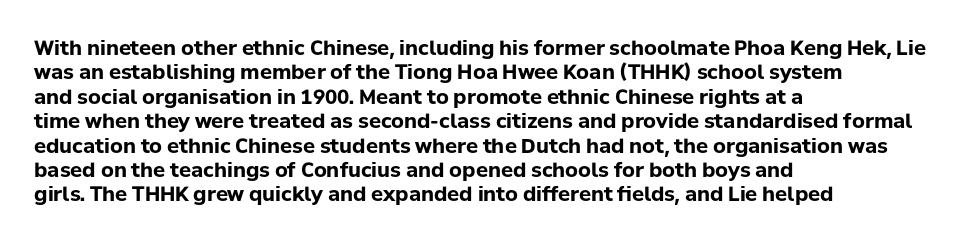
Q: Is the text bold? A: Yes.
Q: Is the text italic (slanted)? A: No, it is upright.
Q: Is the text underlined? A: No.
Q: How is the paragraph aligned? A: Left-aligned.
Q: Is the spacing between letters normal or unusually wide? A: Normal.
